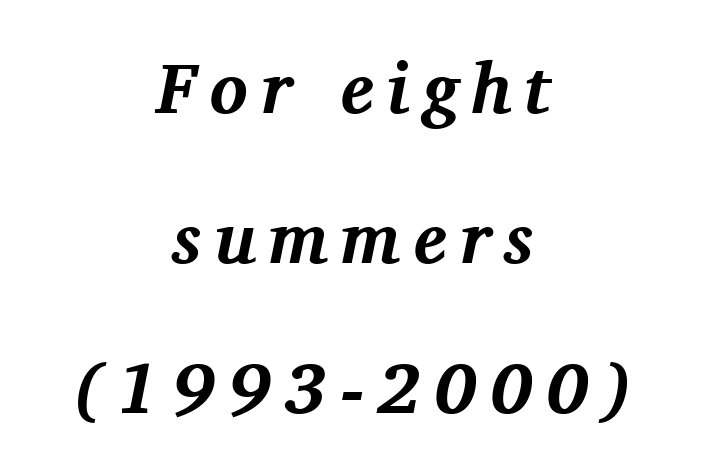
The image shows 71 px bold serif type, italic (leaning right); set centered, loose line spacing (2.11x), not underlined; medium stroke contrast and a medium x-height.
